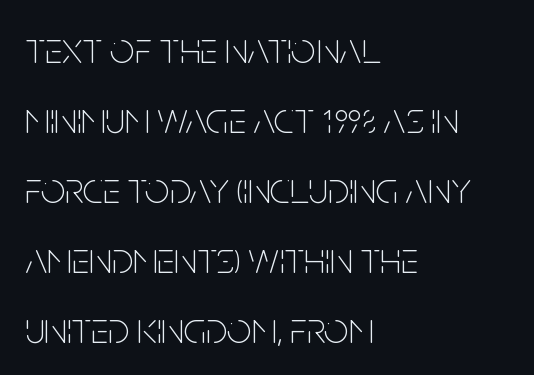
{"serif": "no", "italic": "no", "bold": "no", "weight": "thin", "width": "condensed", "stroke_contrast": "low", "x_height": "large", "monospaced": "no", "underline": "no", "align": "left", "line_spacing": "normal", "line_spacing_ratio": 1.59, "letter_spacing": "normal", "letter_spacing_em": 0.0, "glyph_px": 44}
